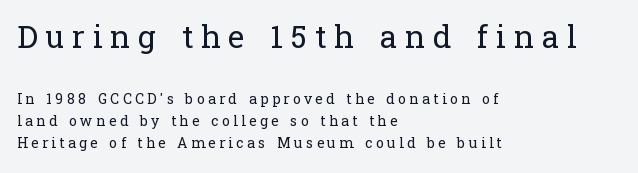
Successive baselines arrive at the customary interval. Underlining? Definitely not there. The face used here is seriffed, in the tradition of book romans. In terms of letterspacing, this is a distinctly airy, spread setting. Heaviness? Minimal to ordinary, like unemphasized prose. This sample has the flowing, uneven cadence of proportional lettering.
